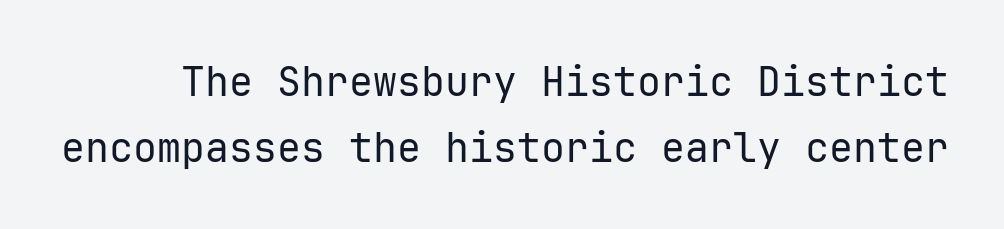
The image shows 40 px regular-weight sans-serif type, upright, monospaced; set normal line spacing (1.65x), normal letter spacing, not underlined; low stroke contrast and a medium x-height.
